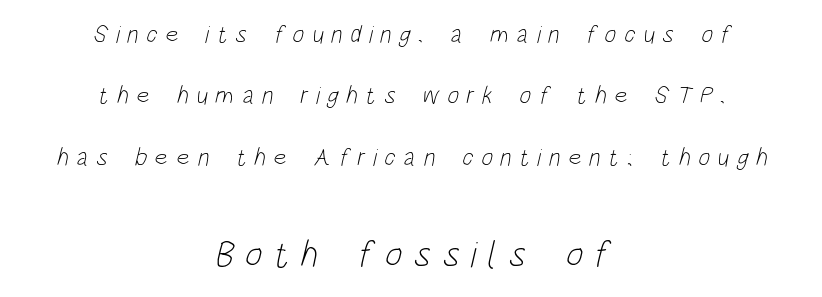
Q: Is the text bold? A: No.
Q: Is the typeface a serif or a sans-serif typeface? A: Sans-serif.
Q: Is the text underlined? A: No.
Q: How is the paragraph aligned? A: Centered.
Q: Is the spacing between letters normal or unusually wide? A: Unusually wide.
Q: Is the spacing between lines tight, normal or loose? A: Loose.
Q: Which block of text is set in a larger size, the first (top) or the second (bottom)? A: The second (bottom) one.
Q: Width (condensed, normal, or wide)? A: Condensed.
Q: Stroke contrast? A: Low.
Q: x-height? A: Large.
Q: Monospaced? A: No.
